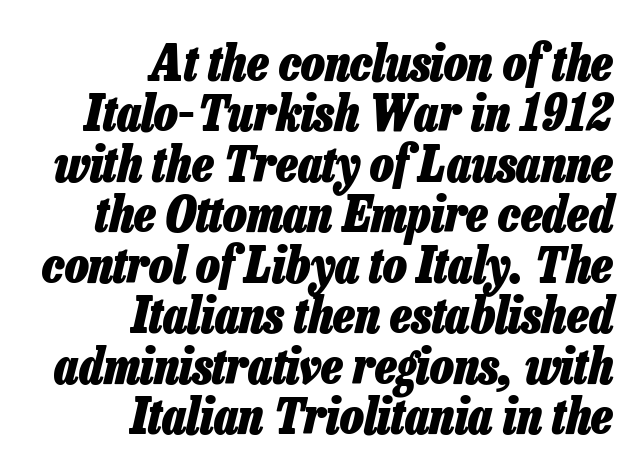
{"italic": "yes", "lean": "right", "slant_degrees": 13, "bold": "yes", "weight": "heavy", "width": "condensed", "stroke_contrast": "low", "x_height": "medium", "monospaced": "no", "underline": "no", "align": "right", "line_spacing": "tight", "line_spacing_ratio": 1.01, "letter_spacing": "normal", "letter_spacing_em": 0.0, "glyph_px": 50}
